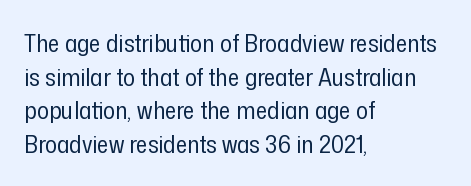
The image shows 25 px text type, upright; set left-aligned, normal line spacing (1.35x), normal letter spacing, not underlined.
